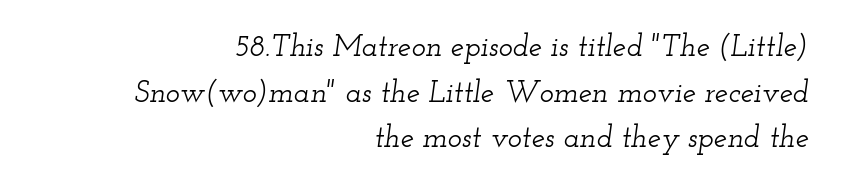
The space directly below the letters is spotless. Looks like regular typesetting: each glyph gets only the width it needs. Serifs: yes, visible at the terminals of the letterforms. Is there much room between lines? A standard amount, neither cramped nor airy. These lines keep a tight, regular rhythm from letter to letter.
